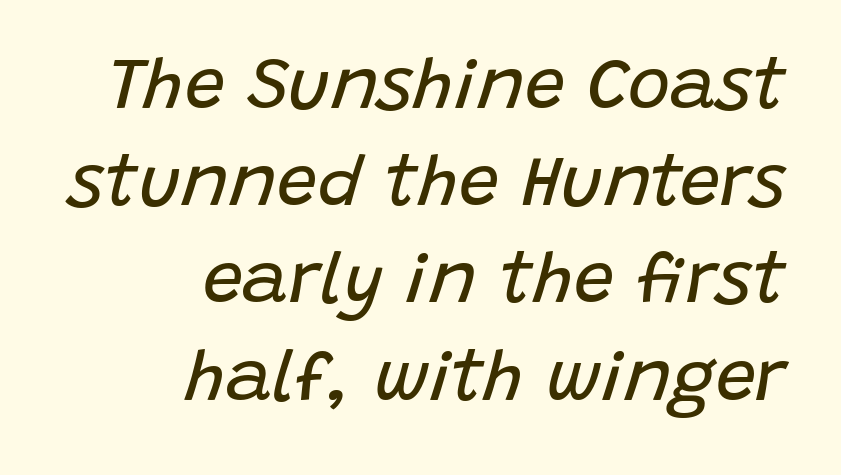
The image shows 72 px regular-weight type, italic (leaning right); set right-aligned, normal line spacing (1.35x), normal letter spacing, not underlined; low stroke contrast and a large x-height.
